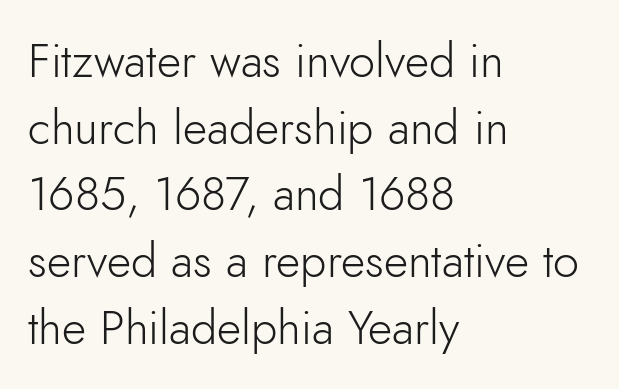
Only glyphs here, with clear space below each row. Stems here are at most as thick as an everyday book face. Compared with typical paragraphs, the rows here are spaced about the same. Characters remain perfectly vertical along every line. The type is set solid horizontally, with unmodified tracking. Nothing sits at the stroke ends, so this counts as sans-serif.
